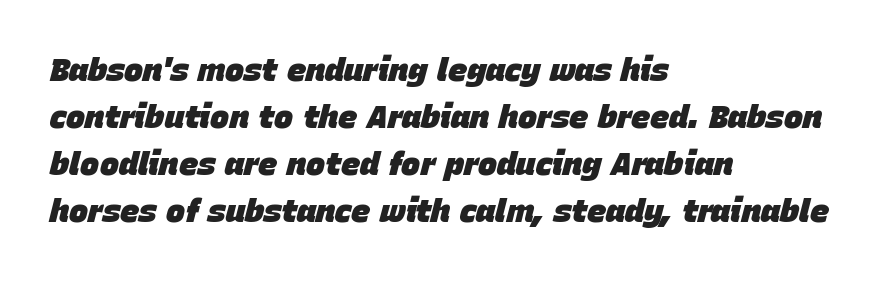
{"italic": "yes", "lean": "right", "slant_degrees": 15, "bold": "yes", "weight": "heavy", "width": "normal", "stroke_contrast": "low", "x_height": "large", "monospaced": "no", "underline": "no", "align": "left", "line_spacing": "normal", "line_spacing_ratio": 1.47, "letter_spacing": "normal", "letter_spacing_em": 0.0, "glyph_px": 32}
